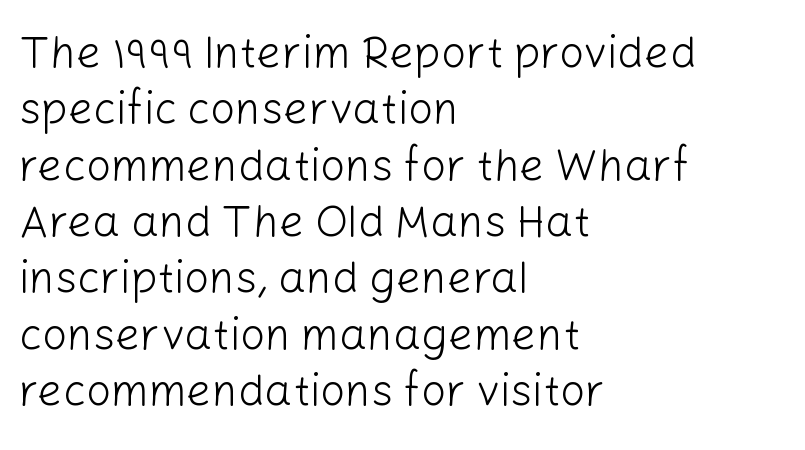
{"serif": "no", "italic": "no", "bold": "no", "weight": "light", "width": "normal", "stroke_contrast": "low", "x_height": "medium", "monospaced": "no", "underline": "no", "align": "left", "line_spacing": "normal", "line_spacing_ratio": 1.28, "letter_spacing": "normal", "letter_spacing_em": 0.0, "glyph_px": 44}
